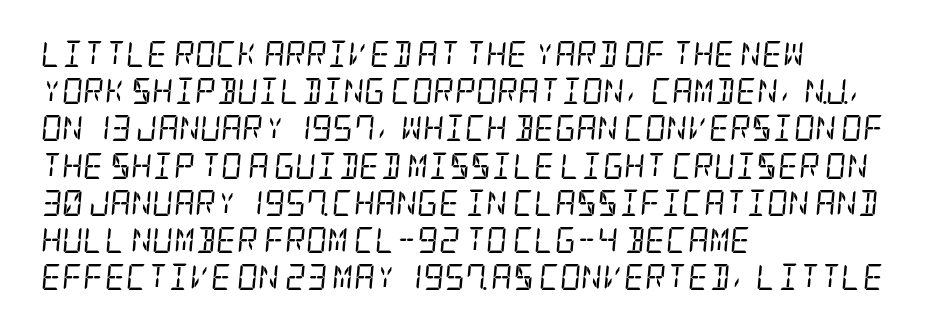
{"italic": "yes", "lean": "right", "slant_degrees": 5, "bold": "no", "underline": "no", "align": "left", "line_spacing": "normal", "line_spacing_ratio": 1.43, "letter_spacing": "normal", "letter_spacing_em": 0.0, "glyph_px": 26}
